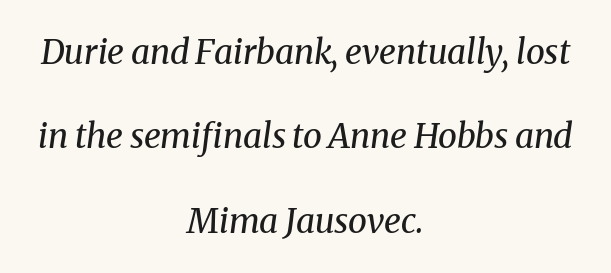
Q: Is the text bold? A: No.
Q: Is the text italic (slanted)? A: Yes, it leans right by about 8 degrees.
Q: Is the typeface a serif or a sans-serif typeface? A: Serif.
Q: Is the text underlined? A: No.
Q: How is the paragraph aligned? A: Centered.
Q: Is the spacing between letters normal or unusually wide? A: Normal.
Q: Is the spacing between lines tight, normal or loose? A: Loose.
Q: Width (condensed, normal, or wide)? A: Normal.
Q: Stroke contrast? A: Medium.
Q: x-height? A: Medium.
Q: Monospaced? A: No.
